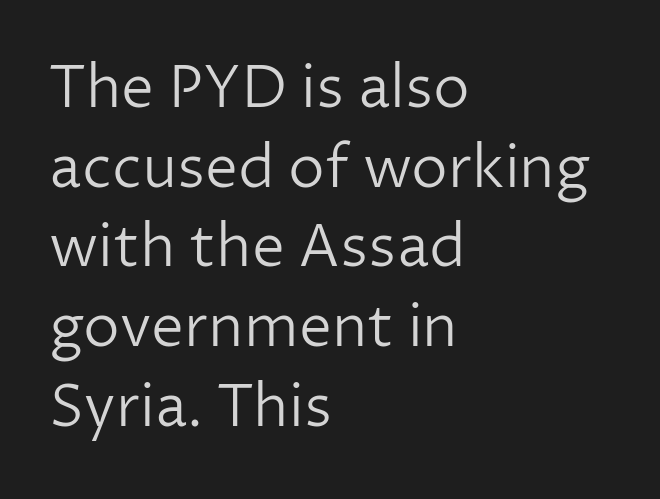
The image shows 59 px light sans-serif type, upright; set left-aligned, normal line spacing (1.35x), normal letter spacing, not underlined; low stroke contrast and a medium x-height.
